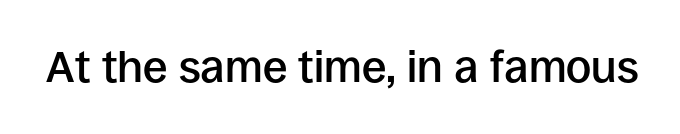
Rule under the text: the space is simply empty. This is the in-between weight designers call semibold or demi. Each letter keeps its own natural width here, so spacing adapts to shape. These lines are composed in type without serifs.
